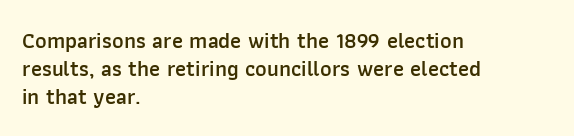
Q: Is the text bold? A: Semi-bold.
Q: Is the text italic (slanted)? A: No, it is upright.
Q: Is the text underlined? A: No.
Q: How is the paragraph aligned? A: Left-aligned.
Q: Is the spacing between letters normal or unusually wide? A: Normal.
Q: Is the spacing between lines tight, normal or loose? A: Normal.
